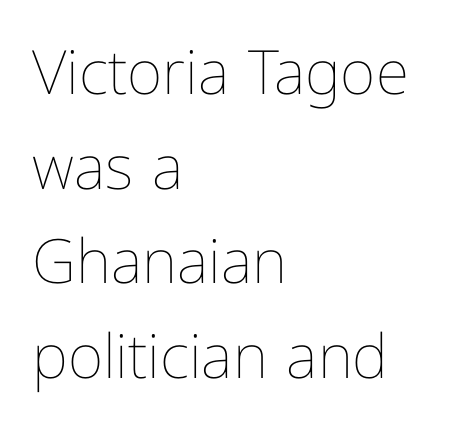
Unbolded letterforms with no extra heft. The line-height multiplier appears to be the usual default. Each letter keeps its own natural width here, so spacing adapts to shape. Glyph-to-glyph distance matches everyday printed text. The passage shown is not underscored anywhere. The text block is weighted toward the left margin, trailing off unevenly rightward.
